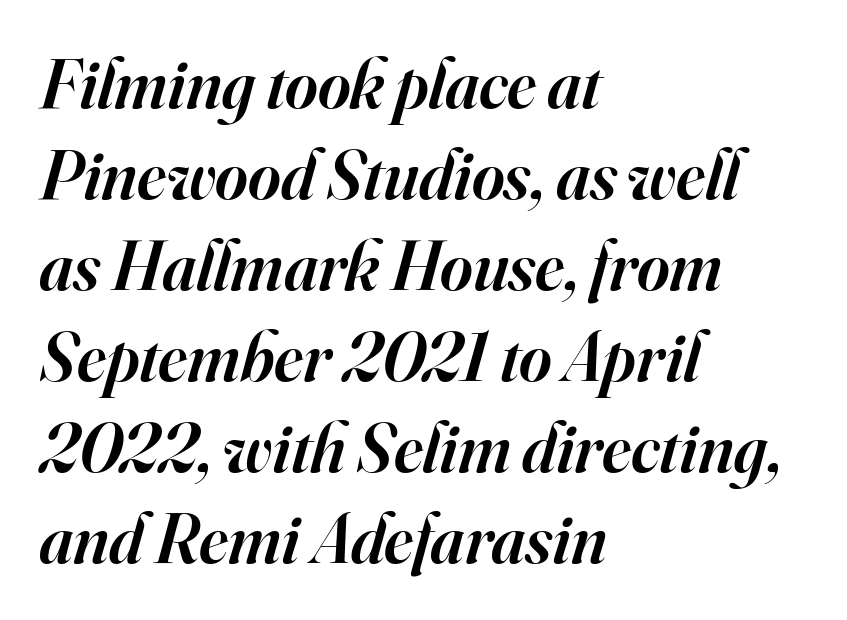
Q: Is the text bold? A: Semi-bold.
Q: Is the text italic (slanted)? A: Yes, it leans right by about 16 degrees.
Q: Is the typeface a serif or a sans-serif typeface? A: Serif.
Q: Is the text underlined? A: No.
Q: How is the paragraph aligned? A: Left-aligned.
Q: Is the spacing between letters normal or unusually wide? A: Normal.
Q: Is the spacing between lines tight, normal or loose? A: Normal.
Q: Width (condensed, normal, or wide)? A: Normal.
Q: Stroke contrast? A: High.
Q: x-height? A: Small.
Q: Monospaced? A: No.
